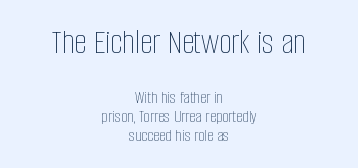
The image shows 35 px thin, condensed type, upright; set centered, tight line spacing (1.05x), normal letter spacing, not underlined; the first (top) block is 1.94x larger; low stroke contrast and a large x-height.
